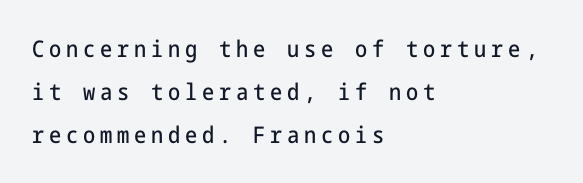
Decoration check: the copy has no underline. You could only call the tracking loose — the letters float apart. The typography opts for an upright posture over an oblique one. The compositor pushed each line to the left boundary.
